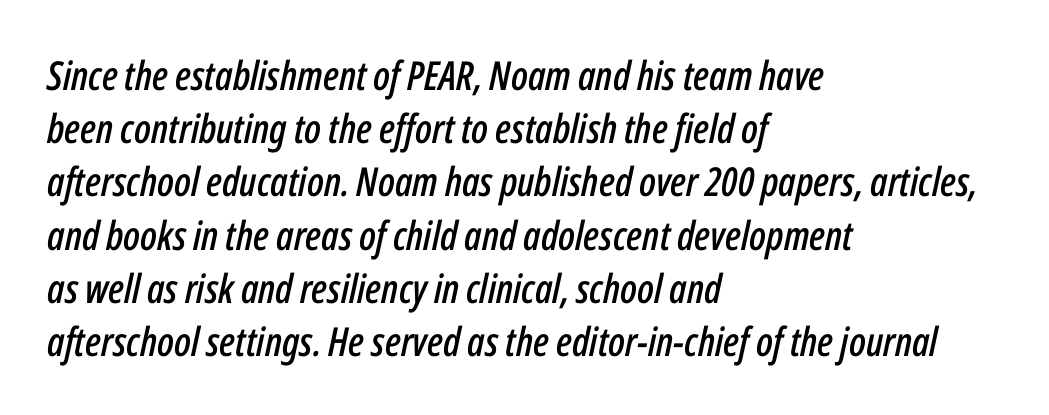
{"italic": "yes", "lean": "right", "slant_degrees": 12, "width": "condensed", "stroke_contrast": "low", "x_height": "medium", "monospaced": "no", "underline": "no", "align": "left", "line_spacing": "normal", "line_spacing_ratio": 1.33, "letter_spacing": "normal", "letter_spacing_em": 0.0, "glyph_px": 40}
